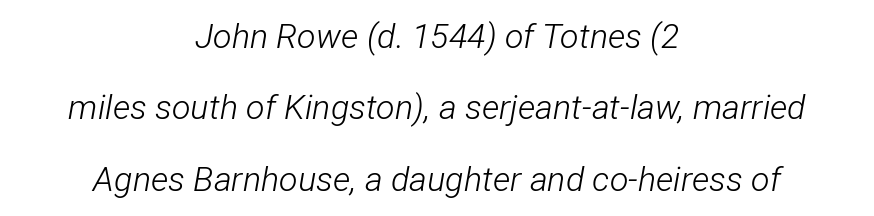
The image shows 34 px light, condensed type, italic (leaning right); set centered, loose line spacing (2.1x), normal letter spacing, not underlined; low stroke contrast and a medium x-height.
